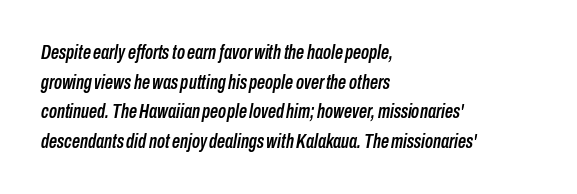
{"italic": "yes", "lean": "right", "slant_degrees": 10, "underline": "no", "align": "left", "line_spacing": "normal", "line_spacing_ratio": 1.48, "letter_spacing": "normal", "letter_spacing_em": 0.0, "glyph_px": 20}
